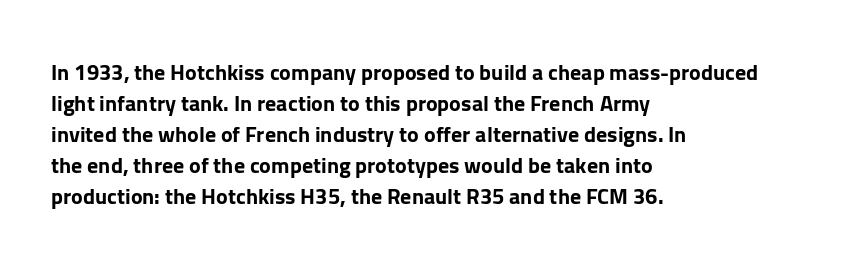
{"italic": "no", "bold": "yes", "underline": "no", "align": "left", "line_spacing": "normal", "line_spacing_ratio": 1.41, "letter_spacing": "normal", "letter_spacing_em": 0.0, "glyph_px": 22}
